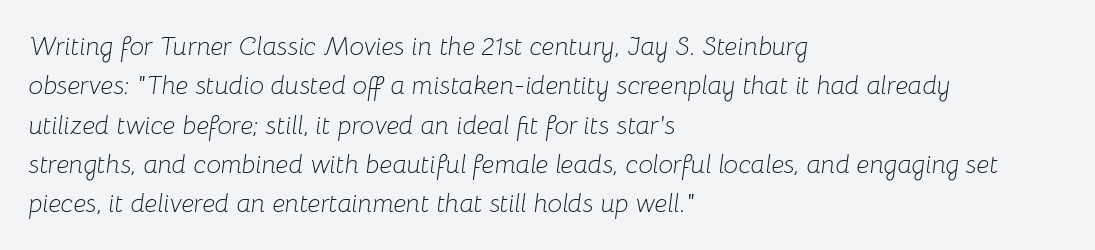
The image shows 26 px text type, italic (leaning right); set left-aligned, normal line spacing (1.51x), normal letter spacing, not underlined.
